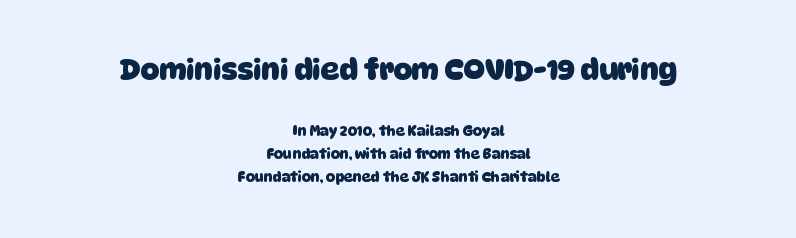
In terms of letterspacing, this is plain default setting. You can tell from the bare stems that sans-serif type was used. Line spacing here is normal. Every letter is thick-stroked: bold, no question. The passage is arranged like a title page — every line centered. Bigger letters appear in the top chunk; the bottom chunk is reduced.
